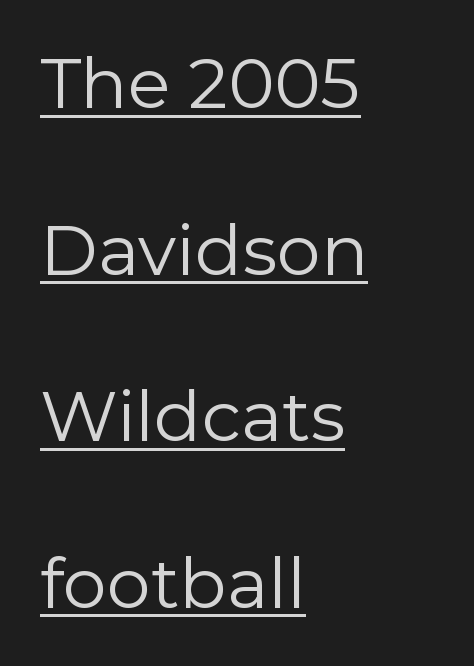
{"serif": "no", "italic": "no", "bold": "no", "weight": "regular", "width": "normal", "stroke_contrast": "low", "x_height": "medium", "monospaced": "no", "underline": "yes", "align": "left", "line_spacing": "loose", "line_spacing_ratio": 2.38, "letter_spacing": "normal", "letter_spacing_em": 0.0, "glyph_px": 70}
